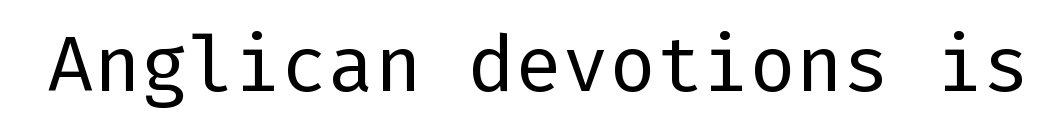
Q: Is the text bold? A: No.
Q: Is the text italic (slanted)? A: No, it is upright.
Q: Is the typeface a serif or a sans-serif typeface? A: Sans-serif.
Q: Is the text underlined? A: No.
Q: Is the spacing between letters normal or unusually wide? A: Normal.
Q: Width (condensed, normal, or wide)? A: Normal.
Q: Stroke contrast? A: Low.
Q: x-height? A: Medium.
